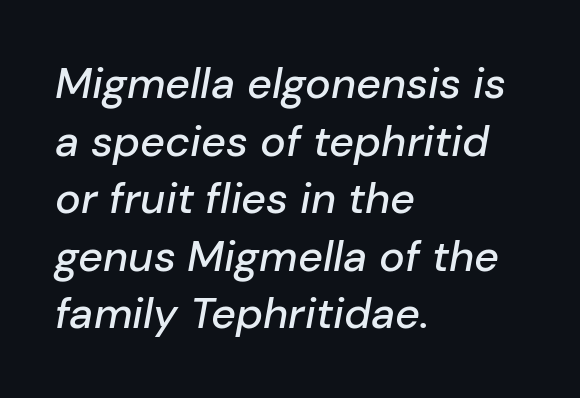
The image shows 43 px text type, italic (leaning right); set left-aligned, normal line spacing (1.34x), normal letter spacing, not underlined; low stroke contrast and a medium x-height.
